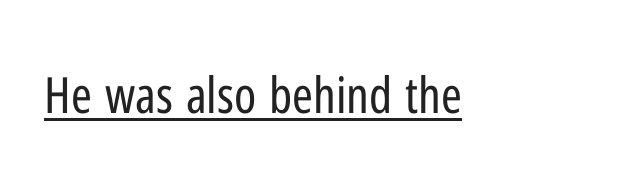
{"serif": "no", "italic": "no", "bold": "no", "weight": "regular", "width": "condensed", "stroke_contrast": "low", "x_height": "medium", "monospaced": "no", "underline": "yes", "letter_spacing": "normal", "letter_spacing_em": 0.0, "glyph_px": 50}
